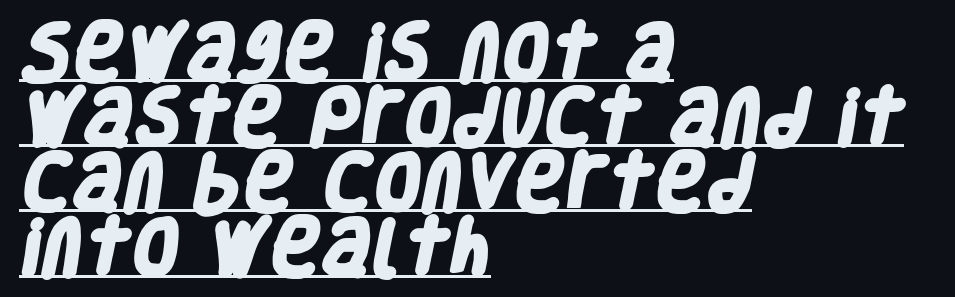
{"serif": "no", "bold": "yes", "weight": "heavy", "width": "condensed", "stroke_contrast": "low", "x_height": "large", "monospaced": "no", "underline": "yes", "align": "left", "line_spacing": "tight", "line_spacing_ratio": 1.05, "letter_spacing": "normal", "letter_spacing_em": 0.0, "glyph_px": 62}
